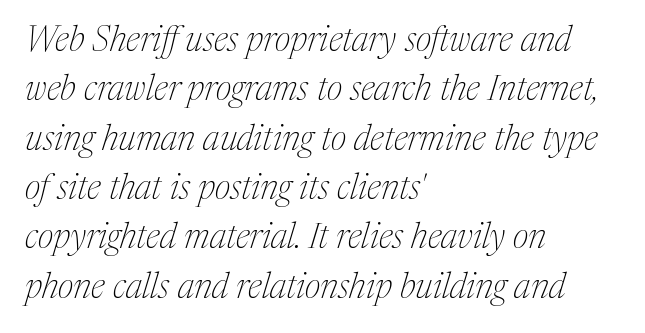
{"serif": "yes", "italic": "yes", "lean": "right", "slant_degrees": 17, "bold": "no", "weight": "thin", "width": "normal", "stroke_contrast": "medium", "x_height": "medium", "monospaced": "no", "underline": "no", "align": "left", "line_spacing": "normal", "line_spacing_ratio": 1.41, "letter_spacing": "normal", "letter_spacing_em": 0.0, "glyph_px": 35}
